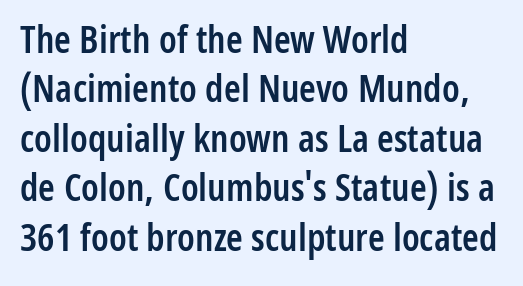
Proportional: the letters do not fall into vertical columns. These lines are composed in type without serifs. Type without underlining. The specimen reads as upright at a glance. What weight is shown? A semibold, between regular and bold. A classic flush-left, rag-right setting is used for this passage.
